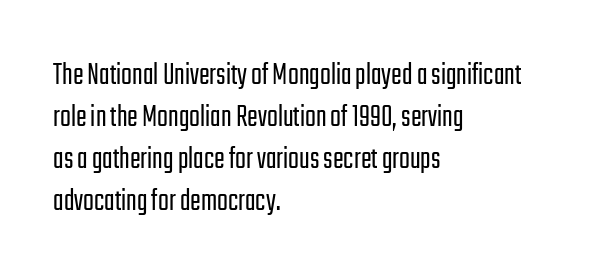
The axis of the letterforms is exactly vertical. This sample uses plain, unmodified letter spacing. One-word summary of the alignment: left. The face used here is proportionally spaced, like ordinary book or web type. Whoever set this chose a conventional vertical rhythm.
